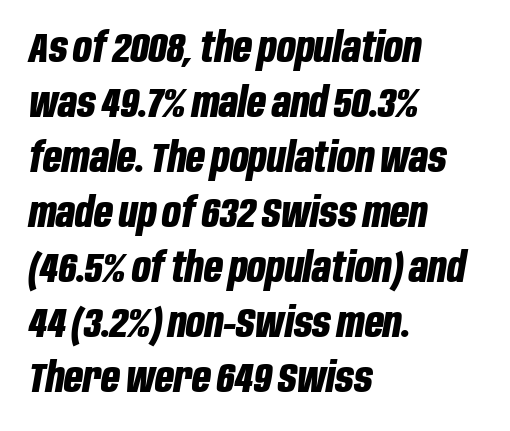
Each letter keeps its own natural width here, so spacing adapts to shape. Underlining? Definitely not there. These lines sit exactly where default settings would place them. Typeset ragged right — the left edge is the straight one. Glyph-to-glyph distance matches everyday printed text.
